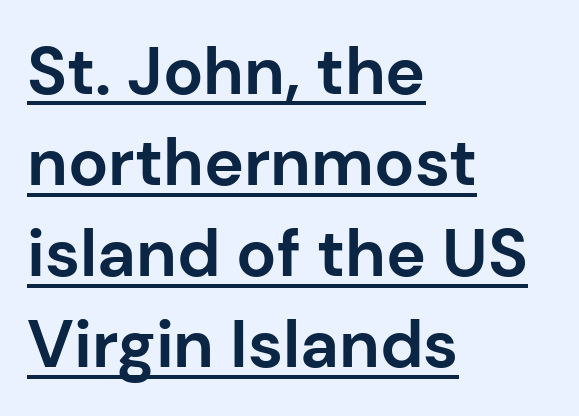
The image shows 67 px bold sans-serif type, upright; set left-aligned, normal line spacing (1.36x), normal letter spacing, underlined; low stroke contrast and a medium x-height.
